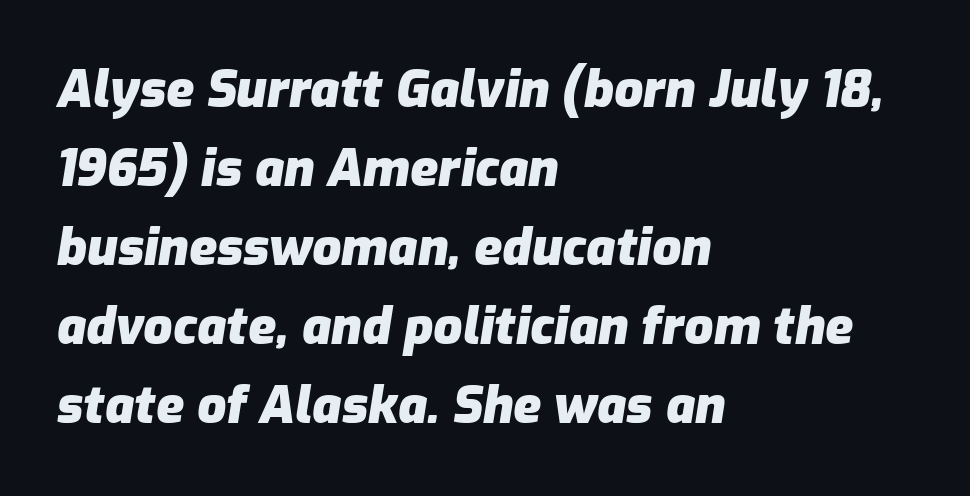
Q: Is the text bold? A: Yes.
Q: Is the text italic (slanted)? A: Yes, it leans right by about 9 degrees.
Q: Is the text underlined? A: No.
Q: How is the paragraph aligned? A: Left-aligned.
Q: Is the spacing between letters normal or unusually wide? A: Normal.
Q: Is the spacing between lines tight, normal or loose? A: Normal.
Q: Width (condensed, normal, or wide)? A: Normal.
Q: Stroke contrast? A: Low.
Q: x-height? A: Medium.
Q: Monospaced? A: No.
